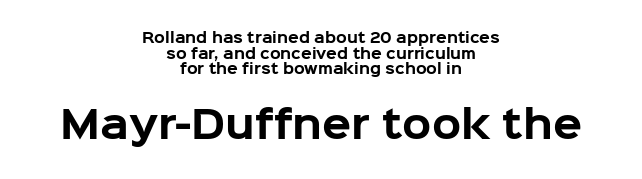
The image shows 38 px bold sans-serif type, upright; set centered, tight line spacing (1.11x), normal letter spacing, not underlined; the second (bottom) block is 2.71x larger; low stroke contrast and a medium x-height.
